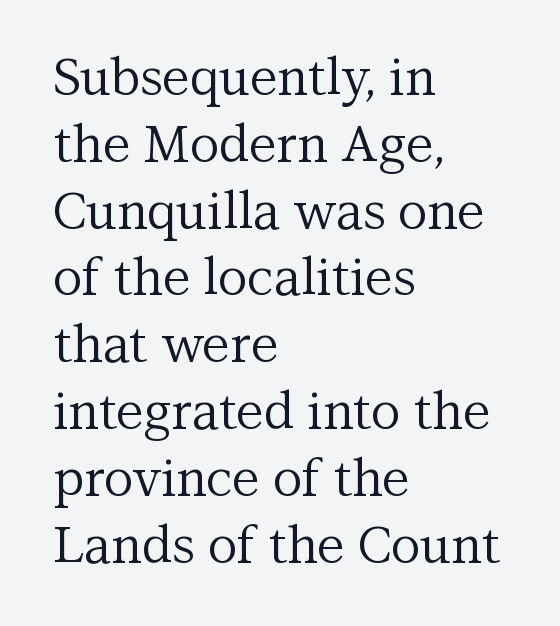
The image shows 51 px regular-weight serif type, upright; set left-aligned, normal line spacing (1.31x), normal letter spacing, not underlined; medium stroke contrast and a medium x-height.
